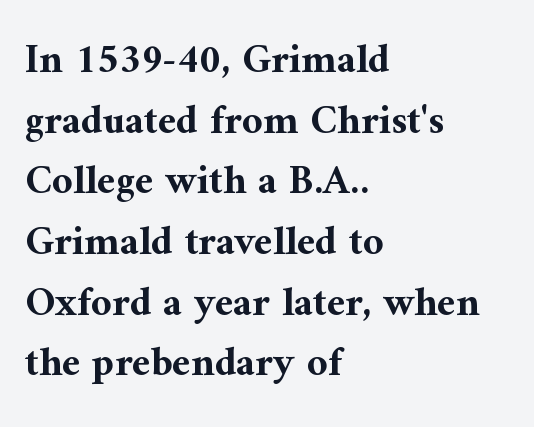
Q: Is the text bold? A: Yes.
Q: Is the text italic (slanted)? A: No, it is upright.
Q: Is the typeface a serif or a sans-serif typeface? A: Serif.
Q: Is the text underlined? A: No.
Q: How is the paragraph aligned? A: Left-aligned.
Q: Is the spacing between letters normal or unusually wide? A: Normal.
Q: Is the spacing between lines tight, normal or loose? A: Normal.
Q: Width (condensed, normal, or wide)? A: Normal.
Q: Stroke contrast? A: Medium.
Q: x-height? A: Medium.
Q: Monospaced? A: No.
